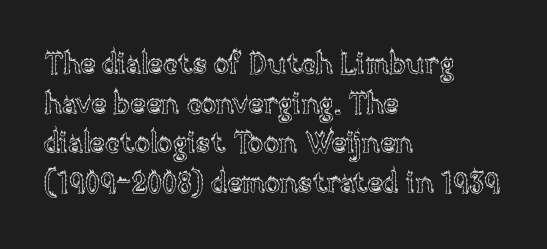
Q: Is the text italic (slanted)? A: No, it is upright.
Q: Is the text underlined? A: No.
Q: How is the paragraph aligned? A: Left-aligned.
Q: Is the spacing between letters normal or unusually wide? A: Normal.
Q: Is the spacing between lines tight, normal or loose? A: Normal.
Q: Width (condensed, normal, or wide)? A: Normal.
Q: x-height? A: Large.
Q: Monospaced? A: No.
